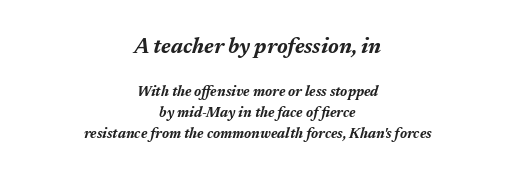
{"italic": "yes", "lean": "right", "slant_degrees": 17, "bold": "yes", "underline": "no", "align": "center", "line_spacing": "normal", "line_spacing_ratio": 1.5, "letter_spacing": "normal", "letter_spacing_em": 0.0, "larger_block": "first", "size_ratio": 1.5, "glyph_px": 21}
